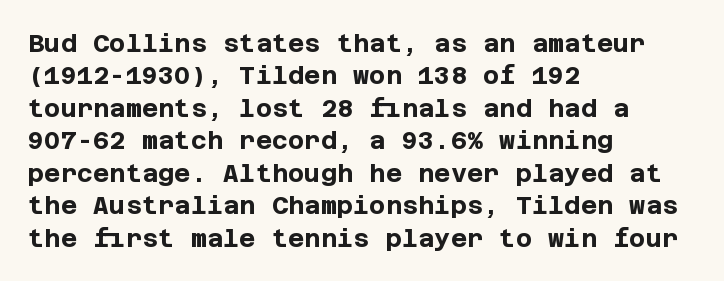
The image shows 25 px bold type, upright; set left-aligned, normal line spacing (1.3x), normal letter spacing, not underlined.
